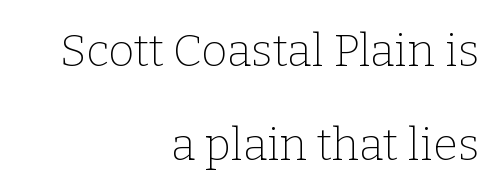
Spacing verdict: proportional, widths tailored to each character. You could call the tracking neutral — neither tight nor loose. Typographically, this falls in the serif category. Lines of text with bare space underneath. A great deal of white space separates one row of letters from the next. Does the lettering tilt? It doesn't — this is upright.
